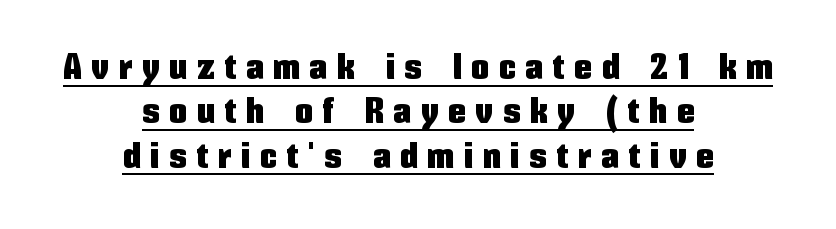
Underline: present. Examine the stroke ends and you'll find no serifs. The rendering positions every line midway between the sides. In terms of leading, this rendering sits right in the middle. Spacing between characters has been opened up far beyond the box default. In terms of posture, this sample is upright.
